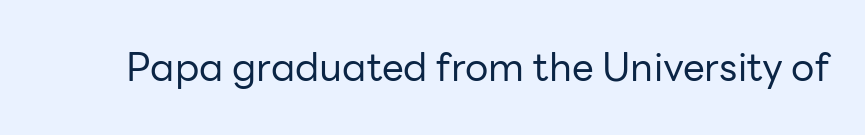
Q: Is the text bold? A: No.
Q: Is the text italic (slanted)? A: No, it is upright.
Q: Is the typeface a serif or a sans-serif typeface? A: Sans-serif.
Q: Is the text underlined? A: No.
Q: Is the spacing between letters normal or unusually wide? A: Normal.
Q: Width (condensed, normal, or wide)? A: Normal.
Q: Stroke contrast? A: Low.
Q: x-height? A: Medium.
Q: Monospaced? A: No.
